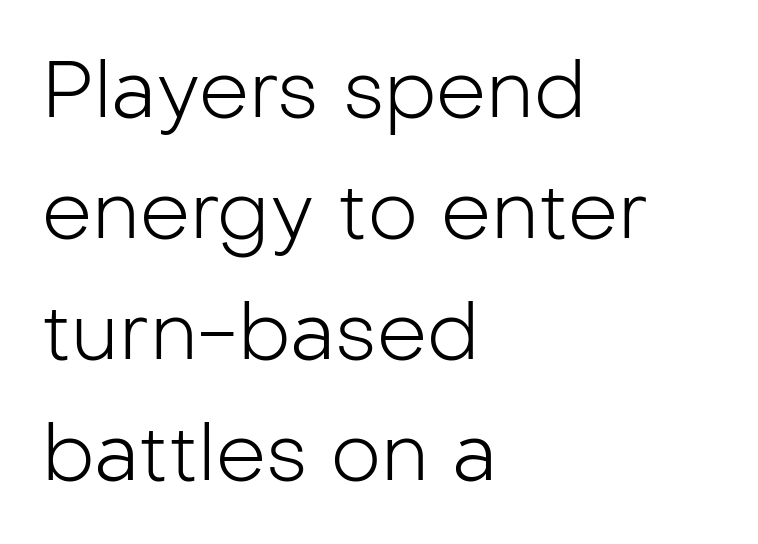
Weight: not bold — regular or lighter. A typesetter would label this face a sans. Default kerning and tracking; the words read as compact shapes. Typeset ragged right — the left edge is the straight one. Students, observe: this is what conventionally led text looks like. These lines are rendered in a variable-pitch font.
